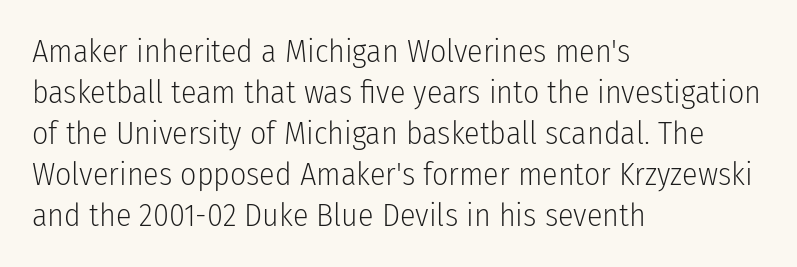
The image shows 32 px light, condensed sans-serif type, upright; set left-aligned, normal line spacing (1.28x), normal letter spacing, not underlined; low stroke contrast and a medium x-height.
